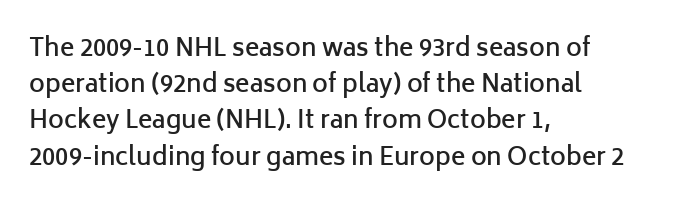
Q: Is the text bold? A: Semi-bold.
Q: Is the text italic (slanted)? A: No, it is upright.
Q: Is the text underlined? A: No.
Q: How is the paragraph aligned? A: Left-aligned.
Q: Is the spacing between letters normal or unusually wide? A: Normal.
Q: Is the spacing between lines tight, normal or loose? A: Normal.
